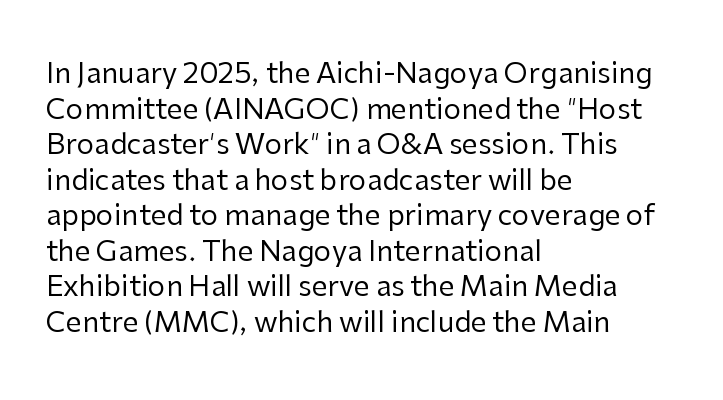
{"serif": "no", "italic": "no", "bold": "no", "weight": "regular", "width": "normal", "stroke_contrast": "low", "x_height": "medium", "monospaced": "no", "underline": "no", "align": "left", "line_spacing": "normal", "line_spacing_ratio": 1.27, "letter_spacing": "normal", "letter_spacing_em": 0.0, "glyph_px": 28}
